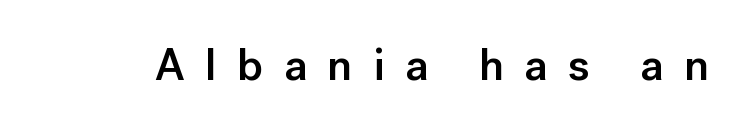
Q: Is the text bold? A: Semi-bold.
Q: Is the text italic (slanted)? A: No, it is upright.
Q: Is the typeface a serif or a sans-serif typeface? A: Sans-serif.
Q: Is the text underlined? A: No.
Q: Is the spacing between letters normal or unusually wide? A: Unusually wide.
Q: Width (condensed, normal, or wide)? A: Normal.
Q: Stroke contrast? A: Low.
Q: x-height? A: Medium.
Q: Monospaced? A: No.
